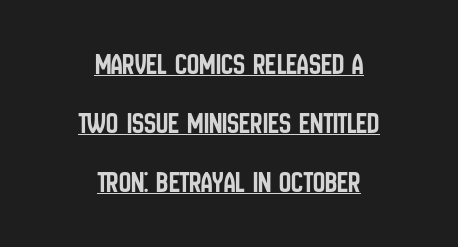
The image shows 30 px condensed sans-serif type, upright; set centered, loose line spacing (1.96x), normal letter spacing, underlined; low stroke contrast and a large x-height.
